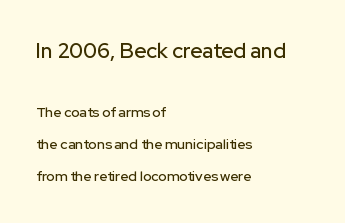
{"italic": "no", "underline": "no", "align": "left", "line_spacing": "loose", "line_spacing_ratio": 2.32, "letter_spacing": "normal", "letter_spacing_em": 0.0, "larger_block": "first", "size_ratio": 1.5, "glyph_px": 21}
